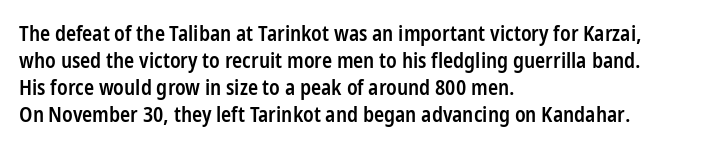
Q: Is the text bold? A: Semi-bold.
Q: Is the text italic (slanted)? A: No, it is upright.
Q: Is the text underlined? A: No.
Q: How is the paragraph aligned? A: Left-aligned.
Q: Is the spacing between letters normal or unusually wide? A: Normal.
Q: Is the spacing between lines tight, normal or loose? A: Normal.
